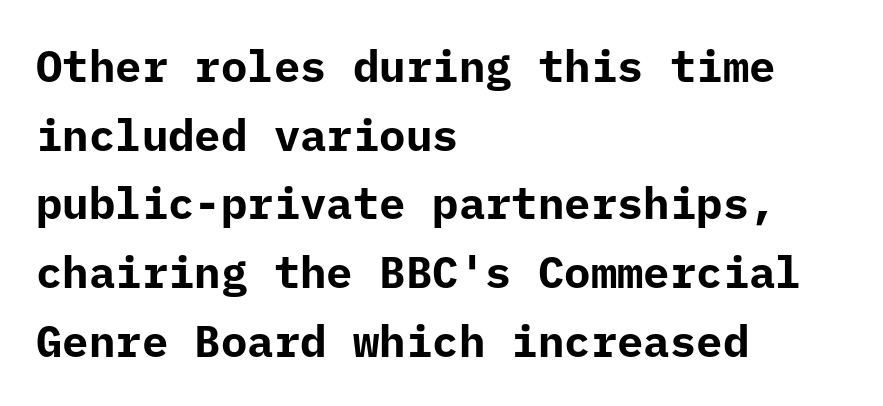
Q: Is the text bold? A: Yes.
Q: Is the text italic (slanted)? A: No, it is upright.
Q: Is the typeface a serif or a sans-serif typeface? A: Sans-serif.
Q: Is the text underlined? A: No.
Q: How is the paragraph aligned? A: Left-aligned.
Q: Is the spacing between letters normal or unusually wide? A: Normal.
Q: Is the spacing between lines tight, normal or loose? A: Normal.
Q: Width (condensed, normal, or wide)? A: Normal.
Q: Stroke contrast? A: Low.
Q: x-height? A: Medium.
Q: Monospaced? A: Yes.
